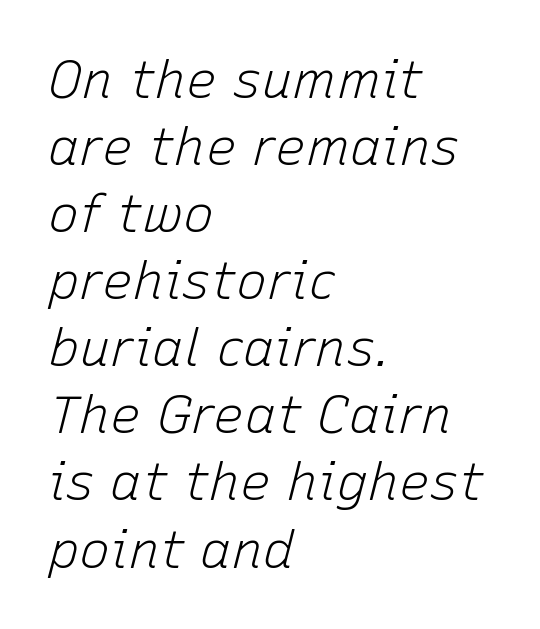
{"italic": "yes", "lean": "right", "slant_degrees": 15, "bold": "no", "weight": "light", "width": "normal", "stroke_contrast": "low", "x_height": "medium", "monospaced": "no", "underline": "no", "align": "left", "line_spacing": "normal", "line_spacing_ratio": 1.29, "letter_spacing": "normal", "letter_spacing_em": 0.0, "glyph_px": 52}
